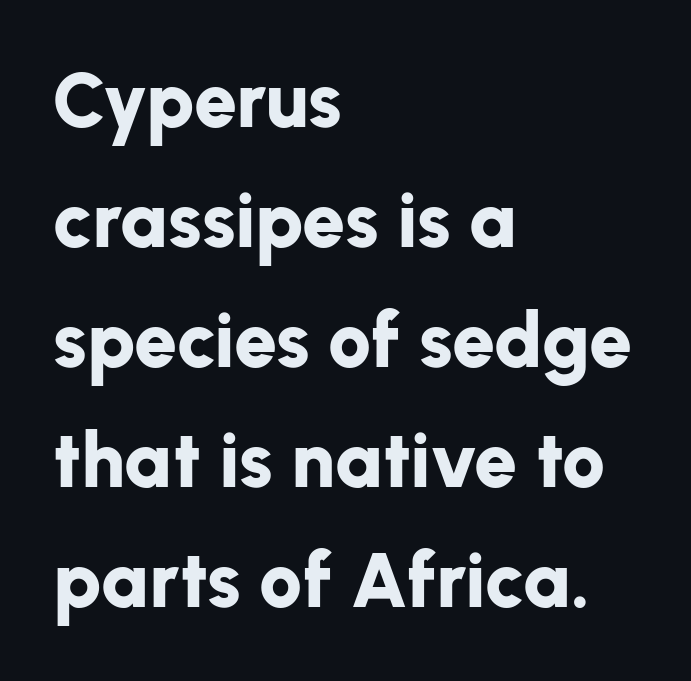
Q: Is the text bold? A: Yes.
Q: Is the text italic (slanted)? A: No, it is upright.
Q: Is the typeface a serif or a sans-serif typeface? A: Sans-serif.
Q: Is the text underlined? A: No.
Q: How is the paragraph aligned? A: Left-aligned.
Q: Is the spacing between letters normal or unusually wide? A: Normal.
Q: Is the spacing between lines tight, normal or loose? A: Normal.
Q: Width (condensed, normal, or wide)? A: Normal.
Q: Stroke contrast? A: Low.
Q: x-height? A: Medium.
Q: Monospaced? A: No.
